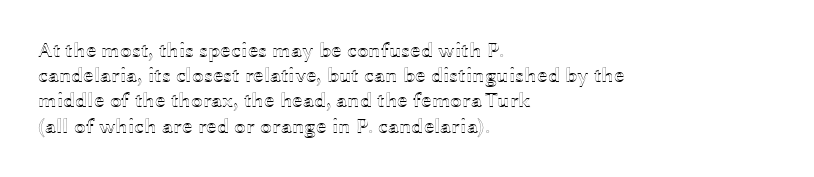
The image shows 21 px text type, upright; set left-aligned, line spacing 1.2x, normal letter spacing, not underlined.
